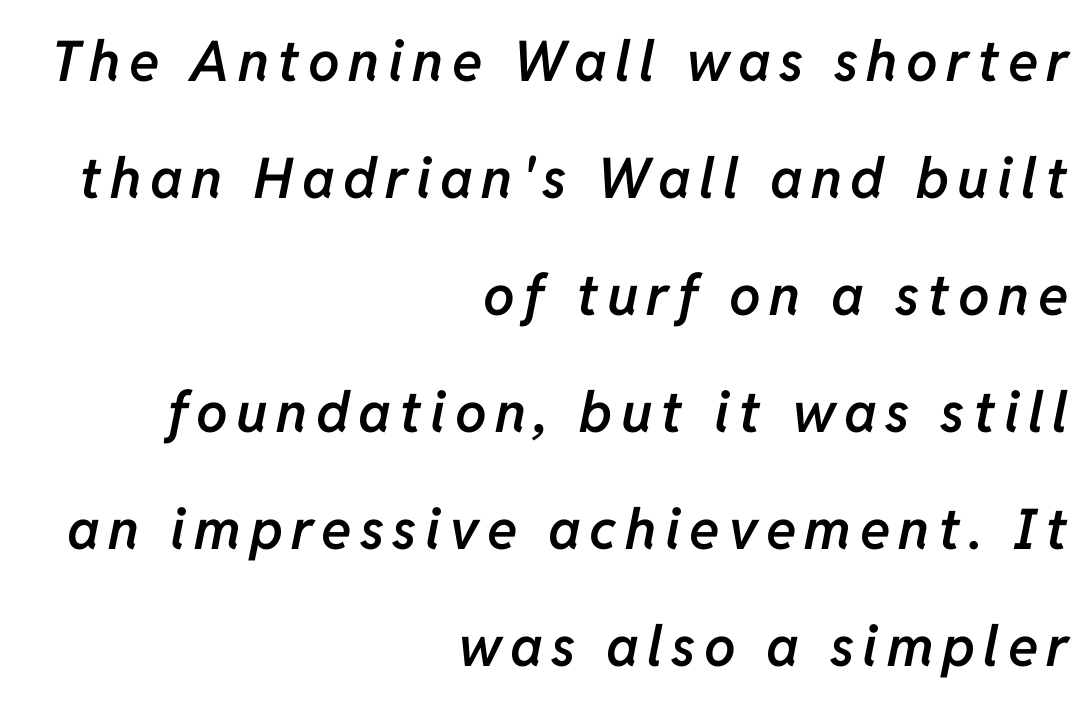
{"italic": "yes", "lean": "right", "slant_degrees": 11, "bold": "semi", "weight": "semibold", "width": "normal", "stroke_contrast": "low", "x_height": "medium", "monospaced": "no", "underline": "no", "align": "right", "line_spacing": "loose", "line_spacing_ratio": 2.09, "glyph_px": 56}
